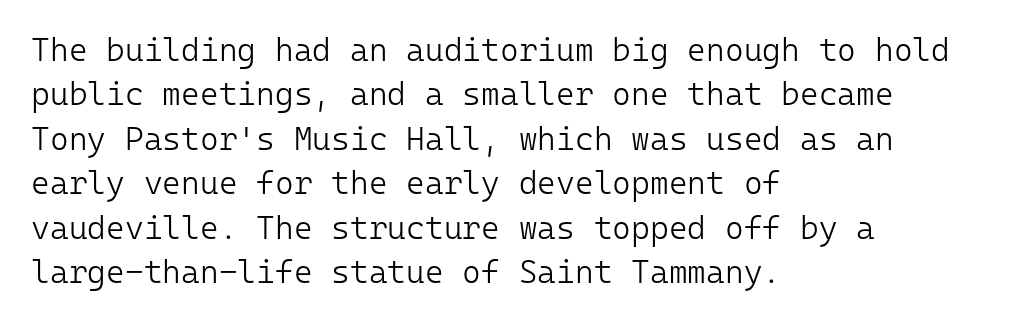
Q: Is the text bold? A: No.
Q: Is the text italic (slanted)? A: No, it is upright.
Q: Is the typeface a serif or a sans-serif typeface? A: Sans-serif.
Q: Is the text underlined? A: No.
Q: How is the paragraph aligned? A: Left-aligned.
Q: Is the spacing between letters normal or unusually wide? A: Normal.
Q: Is the spacing between lines tight, normal or loose? A: Normal.
Q: Width (condensed, normal, or wide)? A: Normal.
Q: Stroke contrast? A: Low.
Q: x-height? A: Medium.
Q: Monospaced? A: Yes.
